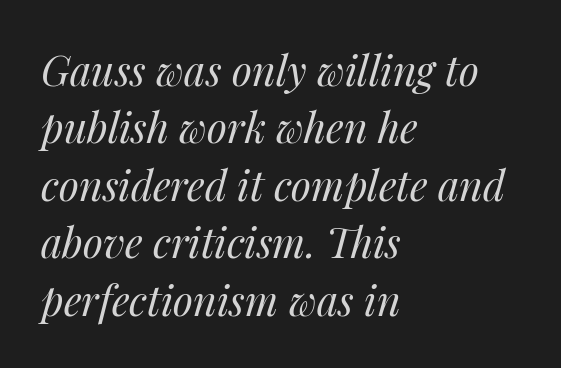
Q: Is the text bold? A: No.
Q: Is the text italic (slanted)? A: Yes, it leans right by about 14 degrees.
Q: Is the text underlined? A: No.
Q: How is the paragraph aligned? A: Left-aligned.
Q: Is the spacing between letters normal or unusually wide? A: Normal.
Q: Is the spacing between lines tight, normal or loose? A: Normal.
Q: Width (condensed, normal, or wide)? A: Normal.
Q: Stroke contrast? A: Medium.
Q: x-height? A: Medium.
Q: Monospaced? A: No.
